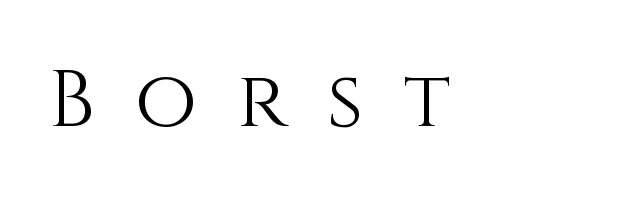
Q: Is the text bold? A: No.
Q: Is the text italic (slanted)? A: No, it is upright.
Q: Is the text underlined? A: No.
Q: Is the spacing between letters normal or unusually wide? A: Unusually wide.
Q: Width (condensed, normal, or wide)? A: Normal.
Q: x-height? A: Large.
Q: Monospaced? A: No.
